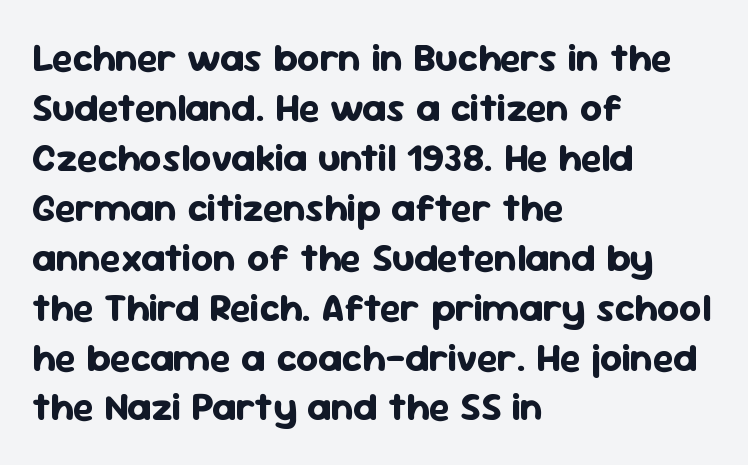
Typesetter's note: full bold, strokes at maximum text heaviness. Characters follow at the spacing the type designer built in. No feet cap the strokes, marking this as sans-serif type. Is this a fixed-width face? No — the glyphs have proportional, varying widths. The axis of the letterforms is exactly vertical.
